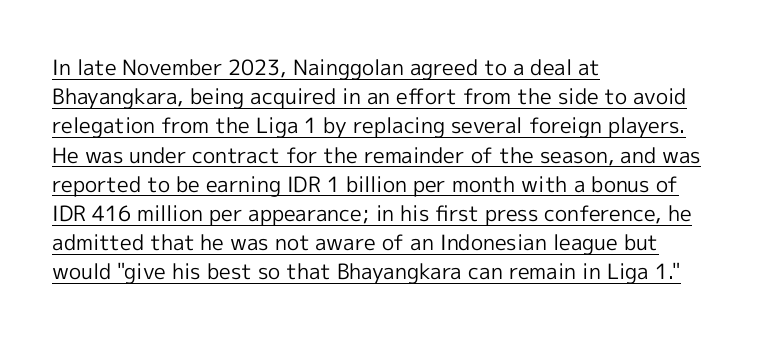
{"italic": "no", "bold": "no", "underline": "yes", "align": "left", "line_spacing": "normal", "line_spacing_ratio": 1.39, "letter_spacing": "normal", "letter_spacing_em": 0.0, "glyph_px": 21}
